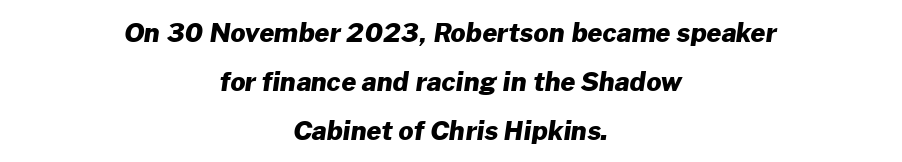
{"bold": "yes", "underline": "no", "align": "center", "line_spacing_ratio": 1.88, "letter_spacing": "normal", "letter_spacing_em": 0.0, "glyph_px": 26}
